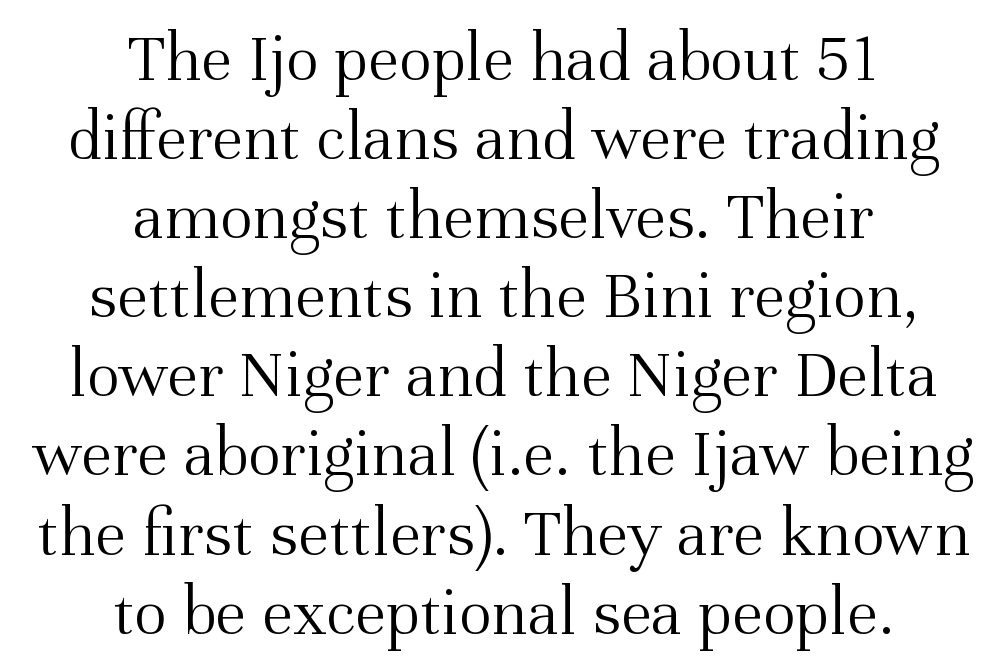
The image shows 70 px light serif type, upright; set centered, tight line spacing (1.13x), normal letter spacing, not underlined; medium stroke contrast and a medium x-height.
